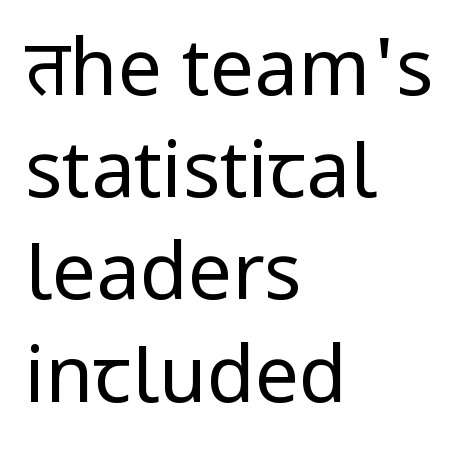
The image shows 78 px regular-weight sans-serif type, upright; set left-aligned, normal line spacing (1.31x), normal letter spacing, not underlined; low stroke contrast and a medium x-height.
